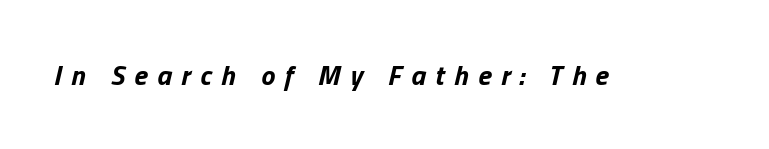
Q: Is the text bold? A: Yes.
Q: Is the text italic (slanted)? A: Yes, it leans right by about 13 degrees.
Q: Is the text underlined? A: No.
Q: Is the spacing between letters normal or unusually wide? A: Unusually wide.
Q: Width (condensed, normal, or wide)? A: Normal.
Q: Stroke contrast? A: Low.
Q: x-height? A: Medium.
Q: Monospaced? A: No.
